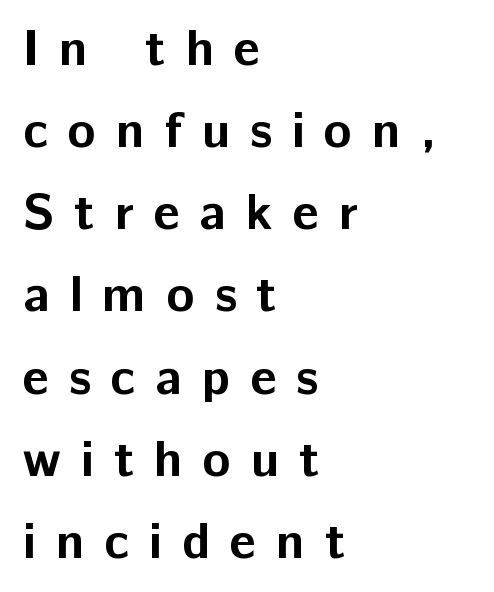
{"serif": "no", "italic": "no", "bold": "yes", "weight": "bold", "width": "normal", "stroke_contrast": "low", "x_height": "medium", "monospaced": "no", "underline": "no", "align": "left", "line_spacing": "normal", "line_spacing_ratio": 1.58, "letter_spacing": "wide", "letter_spacing_em": 0.38, "glyph_px": 52}
